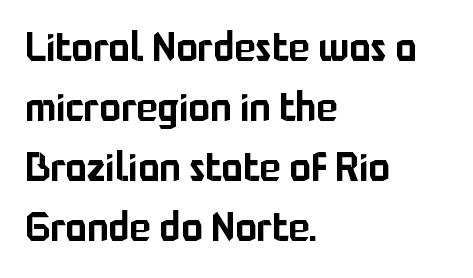
The image shows 40 px sans-serif type, upright; set left-aligned, normal line spacing (1.5x), normal letter spacing, not underlined; low stroke contrast and a medium x-height.
